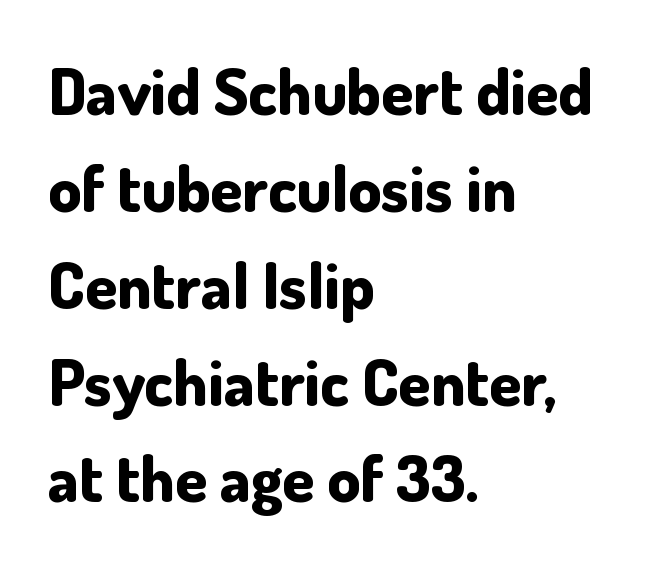
{"serif": "no", "italic": "no", "bold": "yes", "weight": "bold", "width": "normal", "stroke_contrast": "low", "x_height": "small", "monospaced": "no", "underline": "no", "align": "left", "line_spacing": "normal", "line_spacing_ratio": 1.49, "letter_spacing": "normal", "letter_spacing_em": 0.0, "glyph_px": 65}
